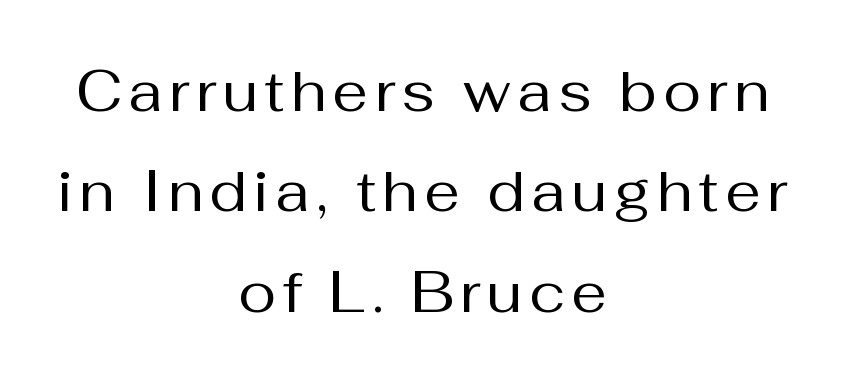
Q: Is the text bold? A: No.
Q: Is the text italic (slanted)? A: No, it is upright.
Q: Is the typeface a serif or a sans-serif typeface? A: Sans-serif.
Q: Is the text underlined? A: No.
Q: How is the paragraph aligned? A: Centered.
Q: Width (condensed, normal, or wide)? A: Normal.
Q: Stroke contrast? A: Medium.
Q: x-height? A: Medium.
Q: Monospaced? A: No.
